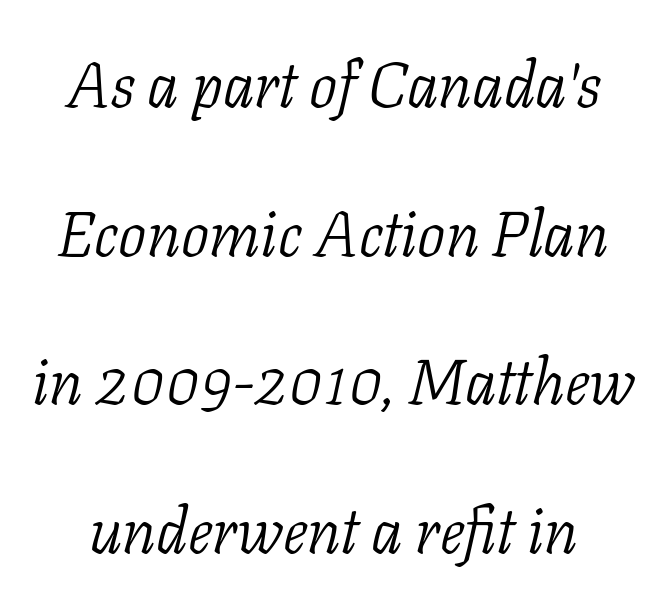
{"serif": "yes", "italic": "yes", "lean": "right", "slant_degrees": 11, "bold": "no", "weight": "light", "width": "normal", "stroke_contrast": "low", "x_height": "medium", "monospaced": "no", "underline": "no", "line_spacing": "loose", "line_spacing_ratio": 2.36, "letter_spacing": "normal", "letter_spacing_em": 0.0, "glyph_px": 63}
